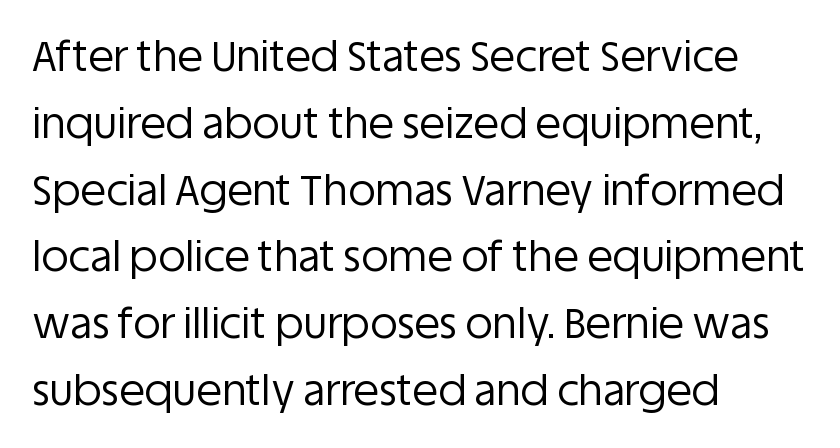
Q: Is the text bold? A: No.
Q: Is the text italic (slanted)? A: No, it is upright.
Q: Is the typeface a serif or a sans-serif typeface? A: Sans-serif.
Q: Is the text underlined? A: No.
Q: How is the paragraph aligned? A: Left-aligned.
Q: Is the spacing between letters normal or unusually wide? A: Normal.
Q: Is the spacing between lines tight, normal or loose? A: Normal.
Q: Width (condensed, normal, or wide)? A: Normal.
Q: Stroke contrast? A: Low.
Q: x-height? A: Large.
Q: Monospaced? A: No.
